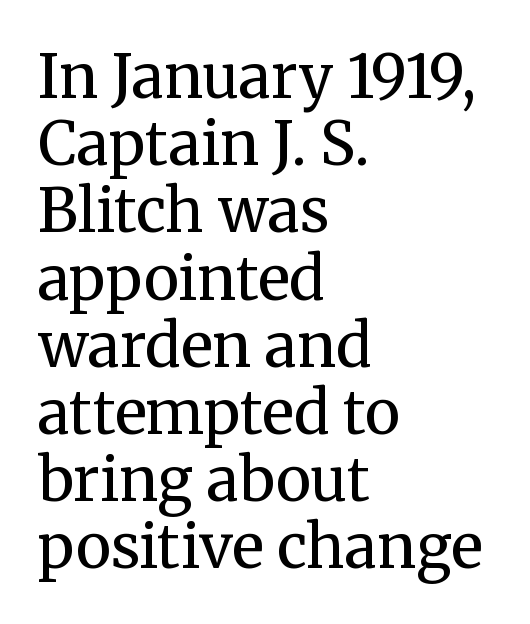
Q: Is the text bold? A: No.
Q: Is the text italic (slanted)? A: No, it is upright.
Q: Is the typeface a serif or a sans-serif typeface? A: Serif.
Q: Is the text underlined? A: No.
Q: How is the paragraph aligned? A: Left-aligned.
Q: Is the spacing between letters normal or unusually wide? A: Normal.
Q: Is the spacing between lines tight, normal or loose? A: Tight.
Q: Width (condensed, normal, or wide)? A: Normal.
Q: Stroke contrast? A: Medium.
Q: x-height? A: Medium.
Q: Monospaced? A: No.
